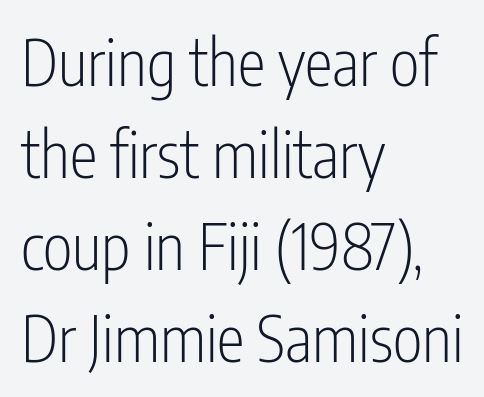
Casual observation: everything's shoved over to the left. The face used here is a sans, in the tradition of grotesques and geometrics. The rows are spaced the way most documents space them. The weight tops out at a normal text grade. This sample uses plain, unmodified letter spacing. Each letter keeps its own natural width here, so spacing adapts to shape.
